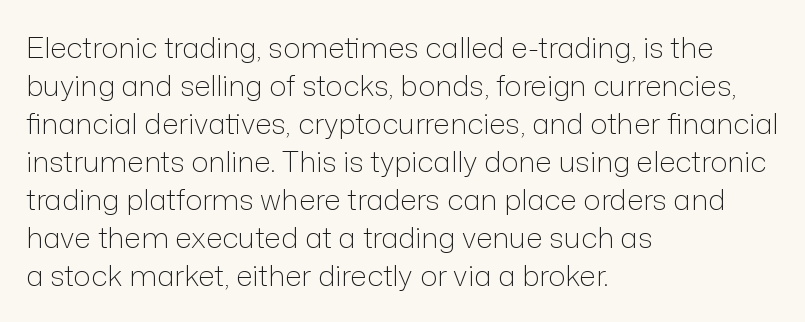
Q: Is the text bold? A: No.
Q: Is the text italic (slanted)? A: No, it is upright.
Q: Is the typeface a serif or a sans-serif typeface? A: Sans-serif.
Q: Is the text underlined? A: No.
Q: How is the paragraph aligned? A: Left-aligned.
Q: Is the spacing between letters normal or unusually wide? A: Normal.
Q: Is the spacing between lines tight, normal or loose? A: Normal.
Q: Width (condensed, normal, or wide)? A: Normal.
Q: Stroke contrast? A: Low.
Q: x-height? A: Medium.
Q: Monospaced? A: No.
